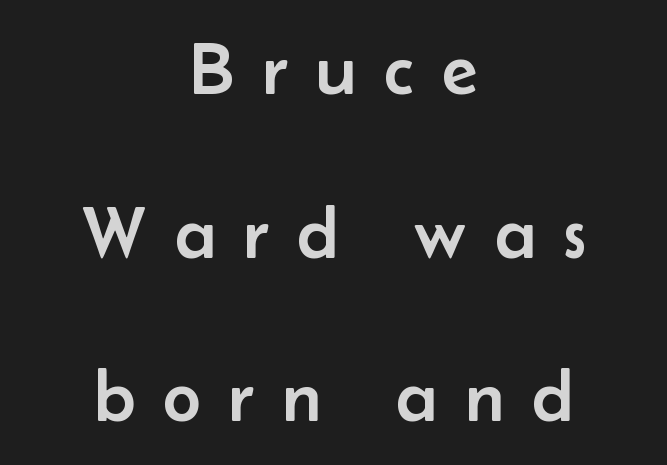
Unlike italic type, these characters show no tilt at all. The lines are spread far apart with generous leading. Tracking here is generous; glyphs stand well apart from one another. These lines stack symmetrically, like a column narrowing and widening about its center. Descender tails drop into unmarked territory. Check where the strokes stop: nothing finishes them off — pure sans.
